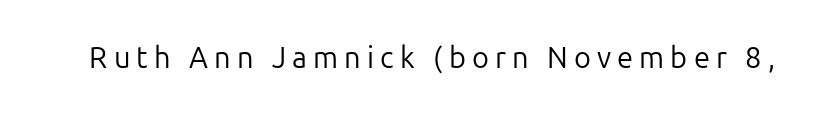
The image shows 29 px regular-weight sans-serif type, upright; set unusually wide letter spacing (+0.21 em), not underlined; low stroke contrast and a medium x-height.
